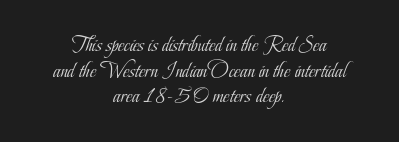
Q: Is the text bold? A: No.
Q: Is the text italic (slanted)? A: Yes.
Q: Is the text underlined? A: No.
Q: How is the paragraph aligned? A: Centered.
Q: Is the spacing between letters normal or unusually wide? A: Normal.
